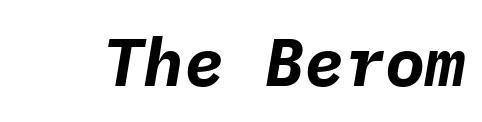
{"italic": "yes", "lean": "right", "slant_degrees": 9, "bold": "yes", "weight": "bold", "width": "normal", "stroke_contrast": "low", "x_height": "medium", "monospaced": "yes", "underline": "no", "letter_spacing": "normal", "letter_spacing_em": 0.0, "glyph_px": 67}
